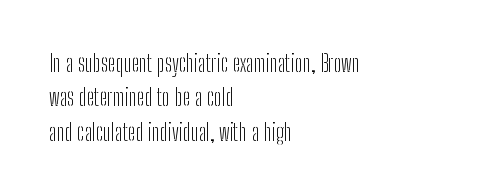
The image shows 23 px text type, upright; set left-aligned, normal line spacing (1.5x), normal letter spacing, not underlined.
